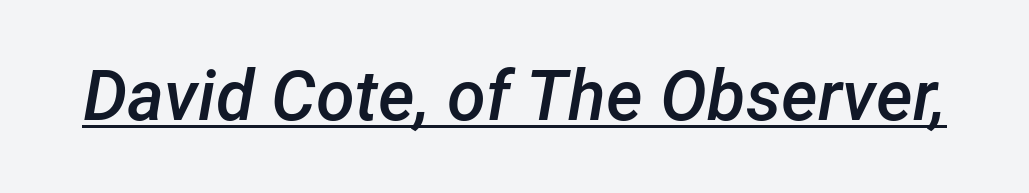
You can tell it's italic because the verticals aren't actually vertical. Does a line run under the words? Yes, clearly. The passage shown has conventional tracking throughout. Its strokes are somewhat broadened, the hallmark of semibold type. The passage shown is typed in a proportional face where columns would drift.
